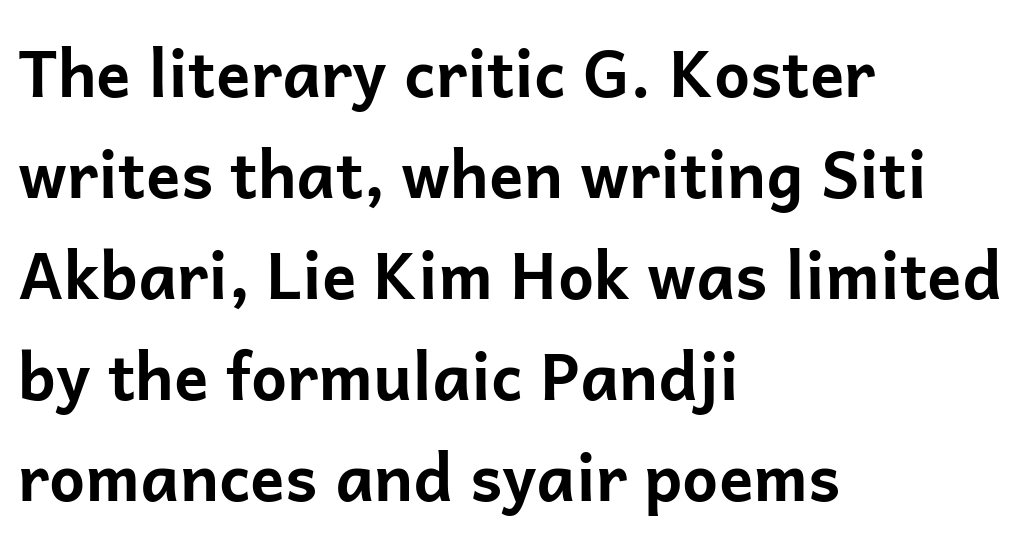
{"serif": "no", "italic": "no", "bold": "yes", "weight": "bold", "width": "normal", "stroke_contrast": "low", "x_height": "medium", "monospaced": "no", "underline": "no", "align": "left", "line_spacing": "normal", "line_spacing_ratio": 1.58, "letter_spacing": "normal", "letter_spacing_em": 0.0, "glyph_px": 64}
